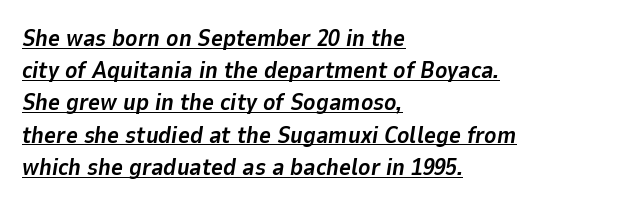
{"italic": "yes", "lean": "right", "slant_degrees": 9, "bold": "yes", "underline": "yes", "align": "left", "line_spacing": "normal", "line_spacing_ratio": 1.4, "letter_spacing": "normal", "letter_spacing_em": 0.0, "glyph_px": 23}
